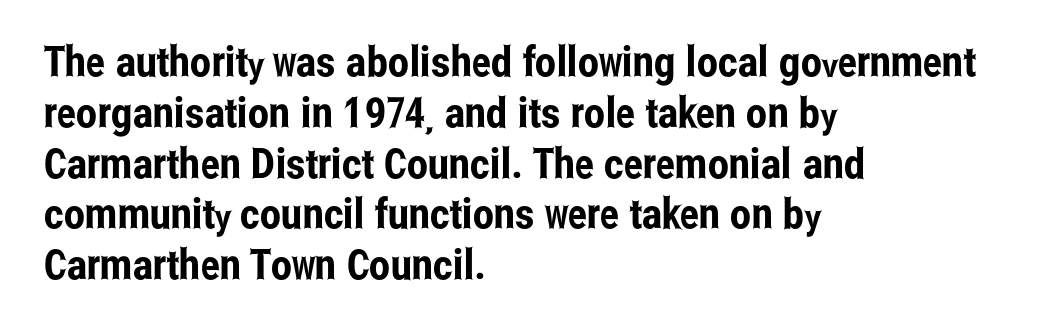
The image shows 42 px condensed sans-serif type, upright; set left-aligned, line spacing 1.21x, normal letter spacing, not underlined; low stroke contrast and a medium x-height.
